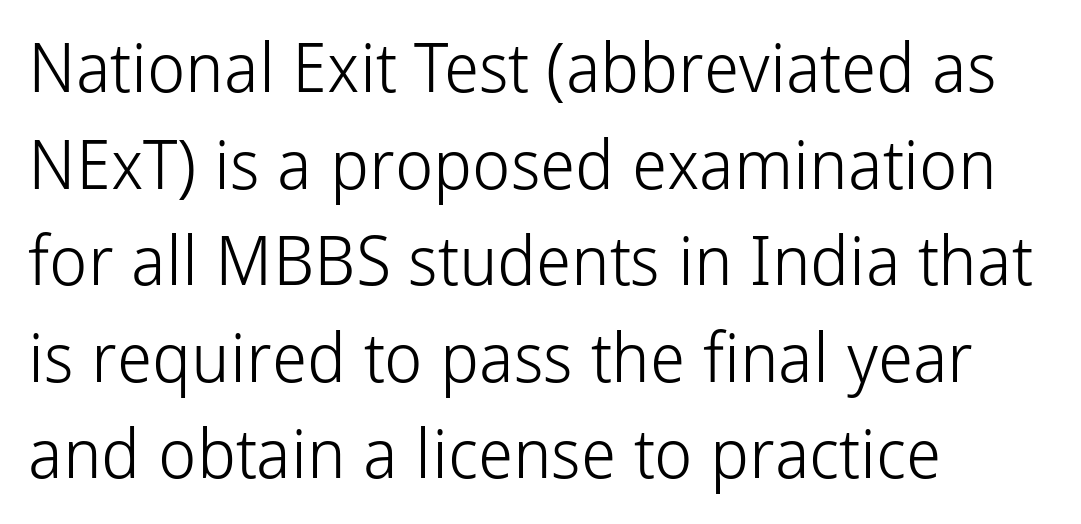
The image shows 68 px light sans-serif type, upright; set left-aligned, normal line spacing (1.42x), normal letter spacing, not underlined; low stroke contrast and a medium x-height.
